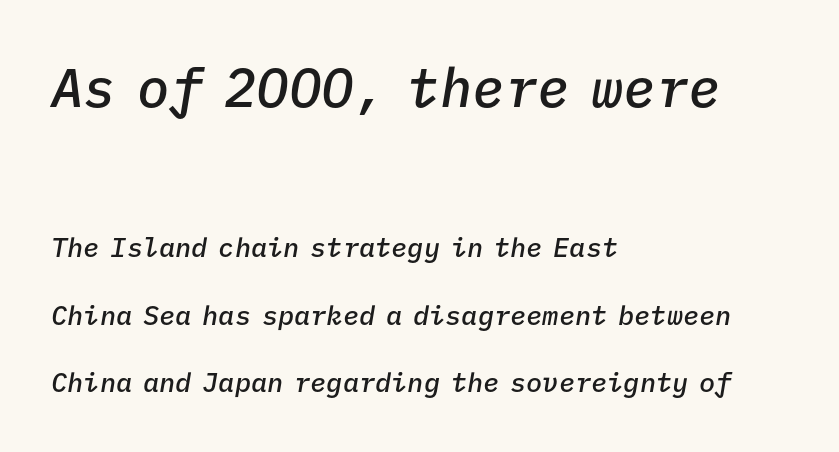
{"italic": "yes", "lean": "right", "slant_degrees": 9, "bold": "semi", "weight": "semibold", "width": "normal", "stroke_contrast": "low", "x_height": "medium", "monospaced": "yes", "underline": "no", "align": "left", "line_spacing": "loose", "line_spacing_ratio": 2.5, "letter_spacing": "normal", "letter_spacing_em": 0.0, "larger_block": "first", "size_ratio": 2.0, "glyph_px": 54}
